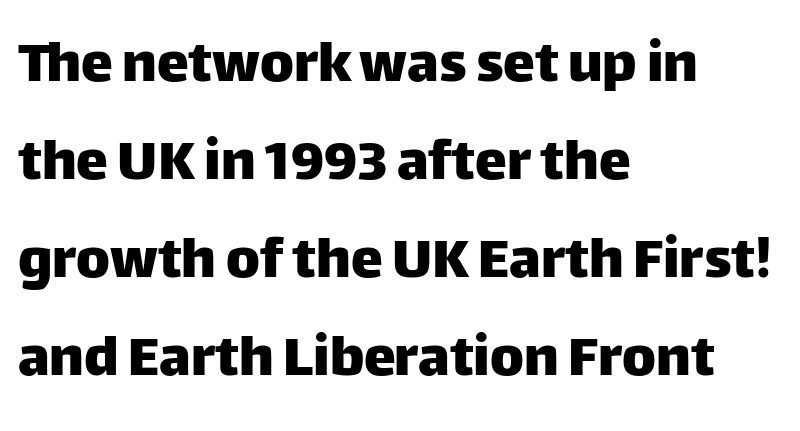
Classification — sans serif. Proportional: the letters do not fall into vertical columns. Each word holds together tightly as a unit, with standard inter-letter gaps. Glance below the letters and you will spot only blank space.
